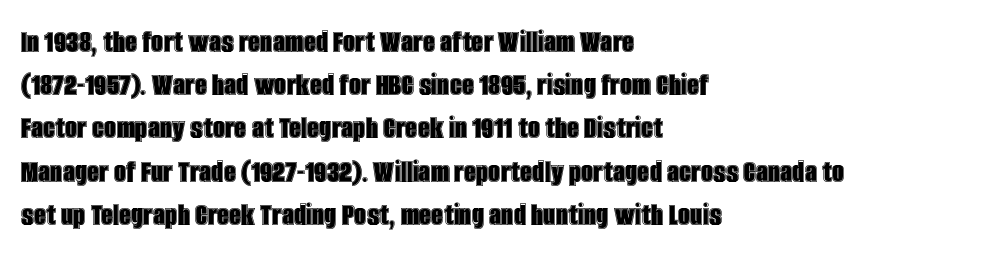
This sample uses an upright cut, with every glyph sitting square on the baseline. Standard letterfit; no display-style spreading of the glyphs. Spacing verdict: proportional, widths tailored to each character. These lines sit exactly where default settings would place them. Any mark beneath the type? The region is blank. Left-aligned paragraph, ragged on the right.
